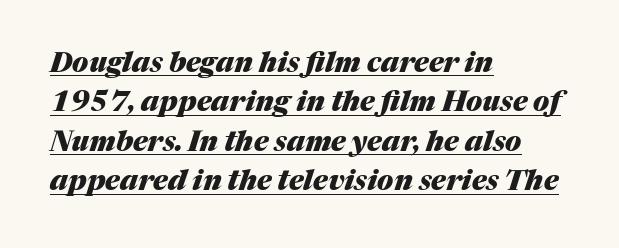
The image shows 28 px heavy type, italic (leaning right); set left-aligned, normal line spacing (1.41x), normal letter spacing, underlined; medium stroke contrast and a medium x-height.
